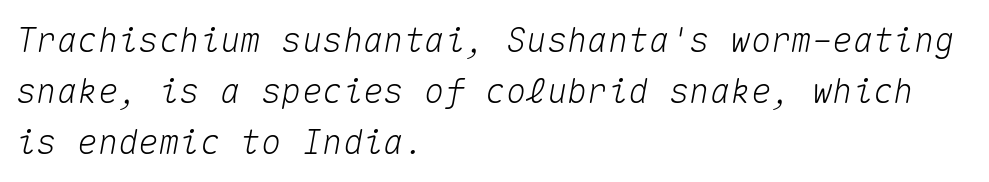
Line starts are locked; line ends wander. Decoration check: the copy has no underline. How would I describe the line gaps? Plain and ordinary. Slant detected: the letters are inclined. The type is set solid horizontally, with unmodified tracking.
